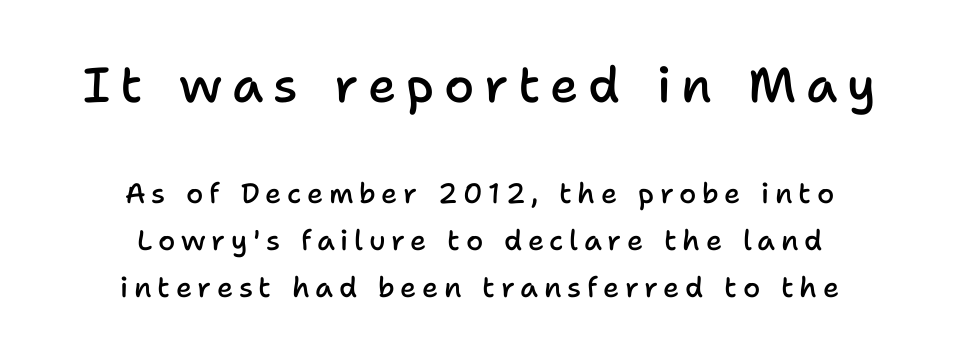
Q: Is the text bold? A: Semi-bold.
Q: Is the text italic (slanted)? A: No, it is upright.
Q: Is the typeface a serif or a sans-serif typeface? A: Sans-serif.
Q: Is the text underlined? A: No.
Q: How is the paragraph aligned? A: Centered.
Q: Is the spacing between letters normal or unusually wide? A: Unusually wide.
Q: Is the spacing between lines tight, normal or loose? A: Normal.
Q: Which block of text is set in a larger size, the first (top) or the second (bottom)? A: The first (top) one.
Q: Width (condensed, normal, or wide)? A: Normal.
Q: Stroke contrast? A: Low.
Q: x-height? A: Medium.
Q: Monospaced? A: No.
